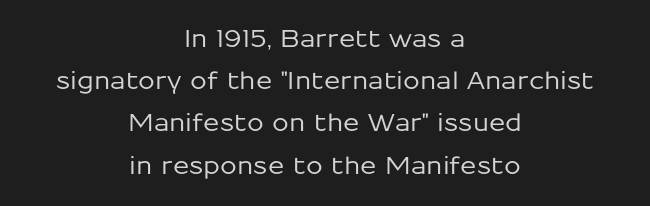
Q: Is the text italic (slanted)? A: No, it is upright.
Q: Is the text underlined? A: No.
Q: How is the paragraph aligned? A: Centered.
Q: Is the spacing between letters normal or unusually wide? A: Normal.
